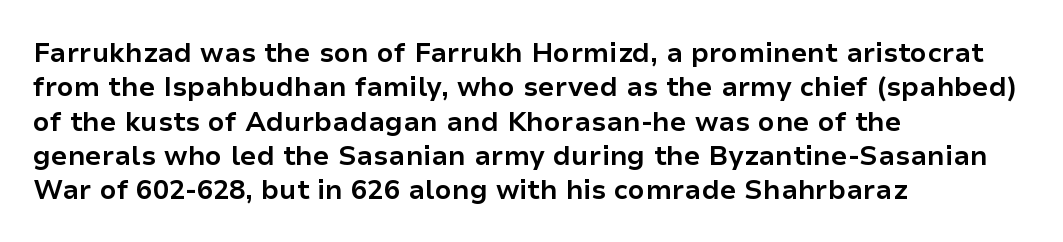
The image shows 27 px bold type, upright; set left-aligned, normal line spacing (1.27x), normal letter spacing, not underlined.
